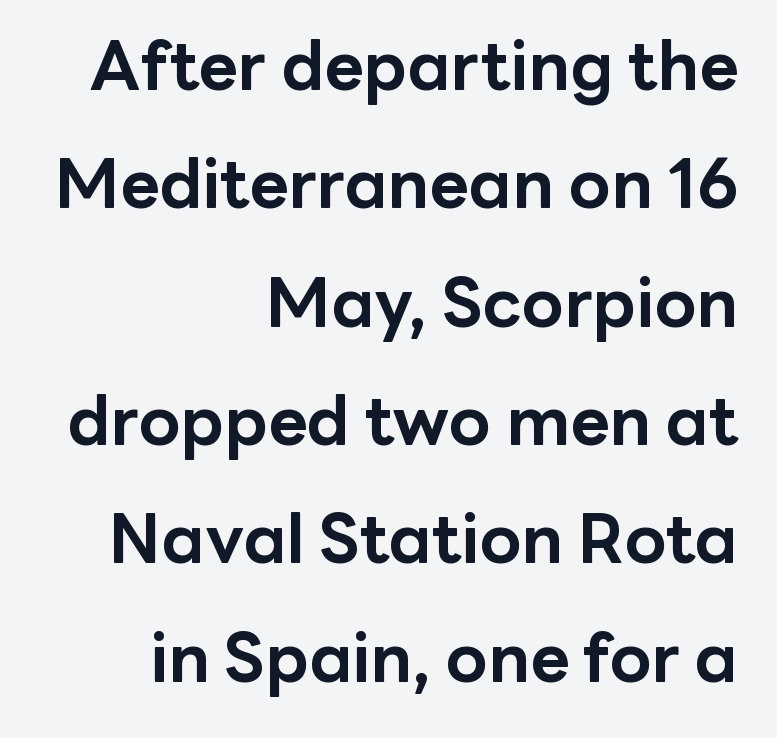
Q: Is the text bold? A: Yes.
Q: Is the text italic (slanted)? A: No, it is upright.
Q: Is the typeface a serif or a sans-serif typeface? A: Sans-serif.
Q: Is the text underlined? A: No.
Q: How is the paragraph aligned? A: Right-aligned.
Q: Is the spacing between letters normal or unusually wide? A: Normal.
Q: Width (condensed, normal, or wide)? A: Normal.
Q: Stroke contrast? A: Low.
Q: x-height? A: Medium.
Q: Monospaced? A: No.
